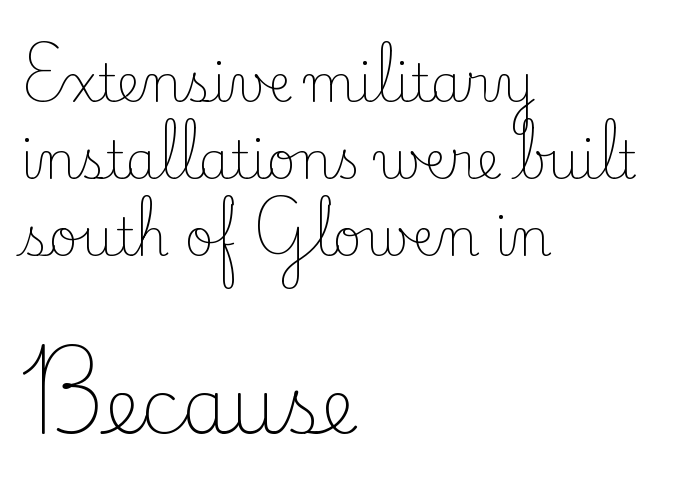
Q: Is the text bold? A: No.
Q: Is the text italic (slanted)? A: No, it is upright.
Q: Is the typeface a serif or a sans-serif typeface? A: Serif.
Q: Is the text underlined? A: No.
Q: How is the paragraph aligned? A: Left-aligned.
Q: Is the spacing between letters normal or unusually wide? A: Normal.
Q: Is the spacing between lines tight, normal or loose? A: Normal.
Q: Which block of text is set in a larger size, the first (top) or the second (bottom)? A: The second (bottom) one.
Q: Width (condensed, normal, or wide)? A: Normal.
Q: Stroke contrast? A: Low.
Q: x-height? A: Small.
Q: Monospaced? A: No.
